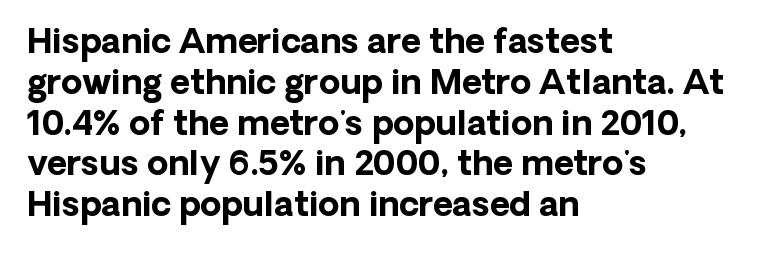
The image shows 34 px bold sans-serif type, upright; set left-aligned, line spacing 1.2x, normal letter spacing, not underlined; low stroke contrast and a medium x-height.
